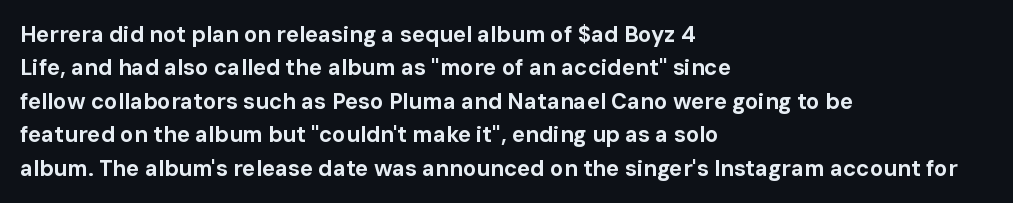
Q: Is the text bold? A: Yes.
Q: Is the text italic (slanted)? A: No, it is upright.
Q: Is the text underlined? A: No.
Q: How is the paragraph aligned? A: Left-aligned.
Q: Is the spacing between letters normal or unusually wide? A: Normal.
Q: Is the spacing between lines tight, normal or loose? A: Normal.
